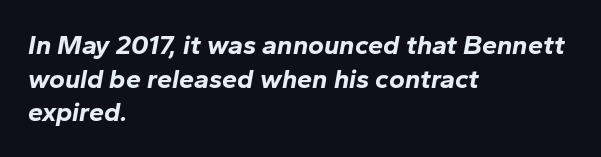
{"italic": "yes", "lean": "right", "slant_degrees": 10, "bold": "yes", "underline": "no", "align": "left", "line_spacing": "normal", "line_spacing_ratio": 1.25, "letter_spacing": "normal", "letter_spacing_em": 0.0, "glyph_px": 27}
